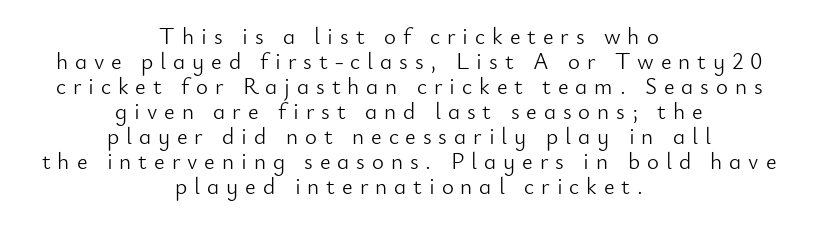
Q: Is the text bold? A: No.
Q: Is the text italic (slanted)? A: No, it is upright.
Q: Is the text underlined? A: No.
Q: How is the paragraph aligned? A: Centered.
Q: Is the spacing between letters normal or unusually wide? A: Unusually wide.
Q: Is the spacing between lines tight, normal or loose? A: Tight.
